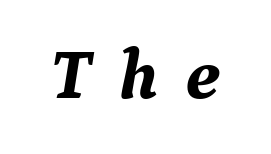
Q: Is the text bold? A: Yes.
Q: Is the text italic (slanted)? A: Yes, it leans right by about 9 degrees.
Q: Is the typeface a serif or a sans-serif typeface? A: Serif.
Q: Is the text underlined? A: No.
Q: Is the spacing between letters normal or unusually wide? A: Unusually wide.
Q: Width (condensed, normal, or wide)? A: Normal.
Q: Stroke contrast? A: Medium.
Q: x-height? A: Medium.
Q: Monospaced? A: No.
